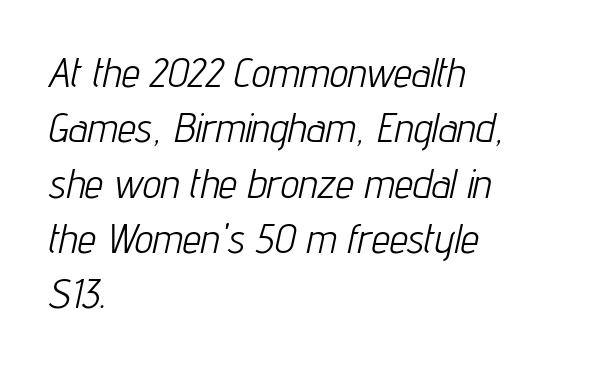
The image shows 41 px light, condensed type, italic (leaning right); set left-aligned, normal line spacing (1.35x), normal letter spacing, not underlined; low stroke contrast and a medium x-height.
